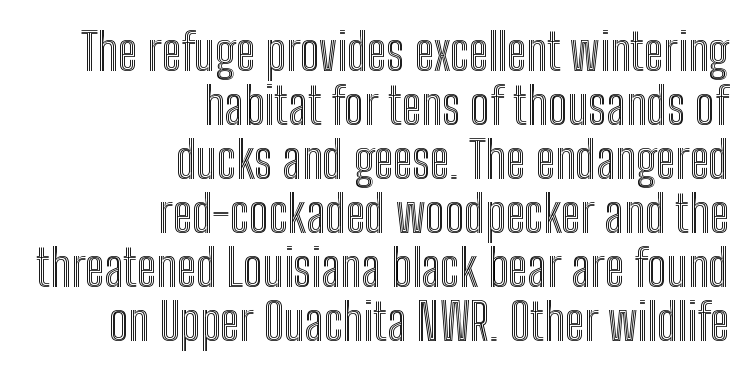
Layout note: lines flush right. Honestly, there is no underline to notice here at all. The passage shown stacks its lines with hardly any gap. Default kerning and tracking; the words read as compact shapes. Posture: upright roman.
